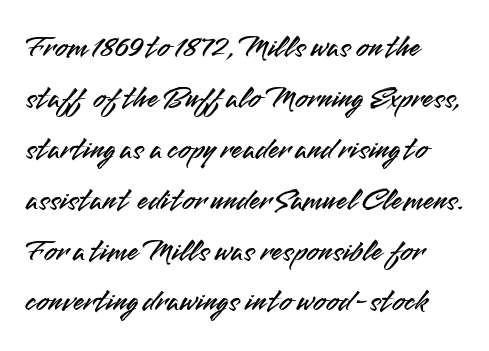
Q: Is the text italic (slanted)? A: Yes.
Q: Is the typeface a serif or a sans-serif typeface? A: Sans-serif.
Q: Is the text underlined? A: No.
Q: Is the spacing between letters normal or unusually wide? A: Normal.
Q: Is the spacing between lines tight, normal or loose? A: Normal.
Q: Width (condensed, normal, or wide)? A: Normal.
Q: Stroke contrast? A: Medium.
Q: x-height? A: Small.
Q: Monospaced? A: No.
